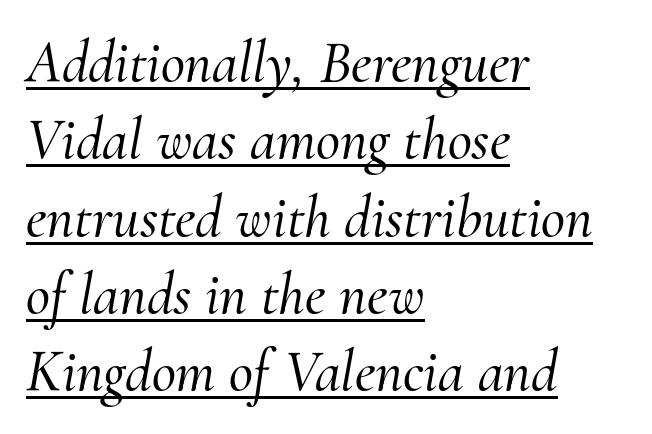
Q: Is the text italic (slanted)? A: Yes, it leans right by about 10 degrees.
Q: Is the typeface a serif or a sans-serif typeface? A: Serif.
Q: Is the text underlined? A: Yes.
Q: How is the paragraph aligned? A: Left-aligned.
Q: Is the spacing between letters normal or unusually wide? A: Normal.
Q: Is the spacing between lines tight, normal or loose? A: Normal.
Q: Width (condensed, normal, or wide)? A: Normal.
Q: Stroke contrast? A: Medium.
Q: x-height? A: Small.
Q: Monospaced? A: No.
